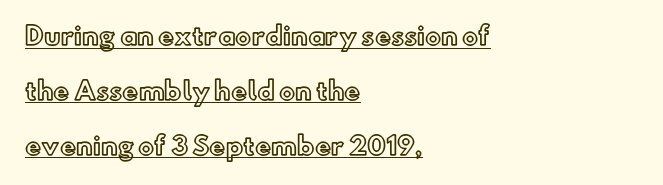
The image shows 24 px text type, upright; set left-aligned, loose line spacing (2.29x), normal letter spacing, underlined.
